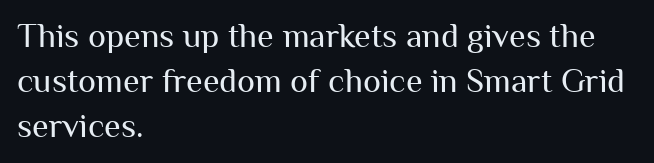
{"serif": "no", "italic": "no", "bold": "no", "weight": "regular", "width": "normal", "stroke_contrast": "medium", "x_height": "medium", "monospaced": "no", "underline": "no", "align": "left", "line_spacing": "normal", "line_spacing_ratio": 1.33, "letter_spacing": "normal", "letter_spacing_em": 0.0, "glyph_px": 34}
